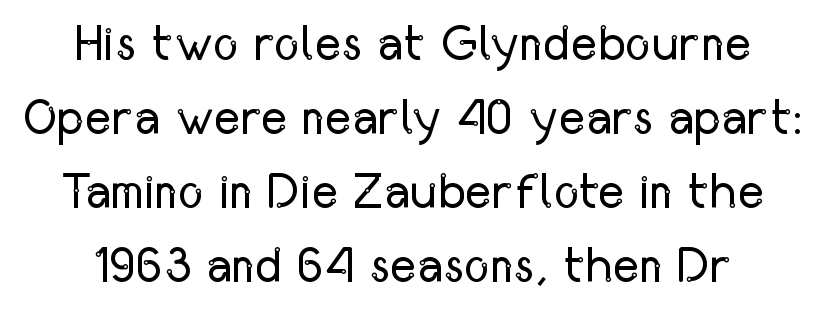
The image shows 50 px regular-weight, condensed sans-serif type, upright; set normal line spacing (1.48x), normal letter spacing, not underlined; low stroke contrast and a medium x-height.
